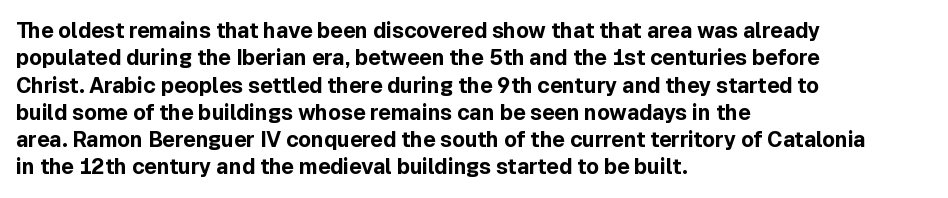
Q: Is the text bold? A: Yes.
Q: Is the text italic (slanted)? A: No, it is upright.
Q: Is the text underlined? A: No.
Q: How is the paragraph aligned? A: Left-aligned.
Q: Is the spacing between letters normal or unusually wide? A: Normal.
Q: Is the spacing between lines tight, normal or loose? A: Normal.
